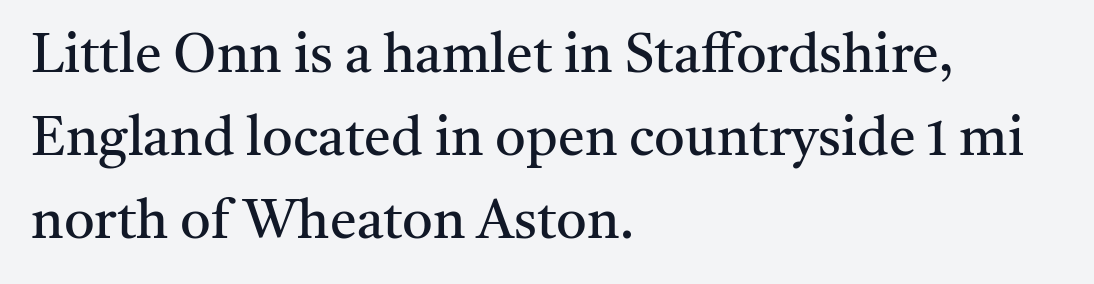
Do the characters align in a grid? No, the font is proportional. These glyphs show unthickened strokes, regular width or finer. A clean baseline with only descenders dipping below it. Does extra space separate the letters? No, they use regular spacing. This block has exactly the height ordinary leading produces.
